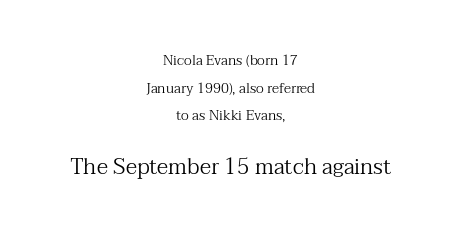
{"italic": "no", "bold": "no", "underline": "no", "align": "center", "line_spacing": "loose", "line_spacing_ratio": 1.97, "letter_spacing": "normal", "letter_spacing_em": 0.0, "larger_block": "second", "size_ratio": 1.57, "glyph_px": 22}
